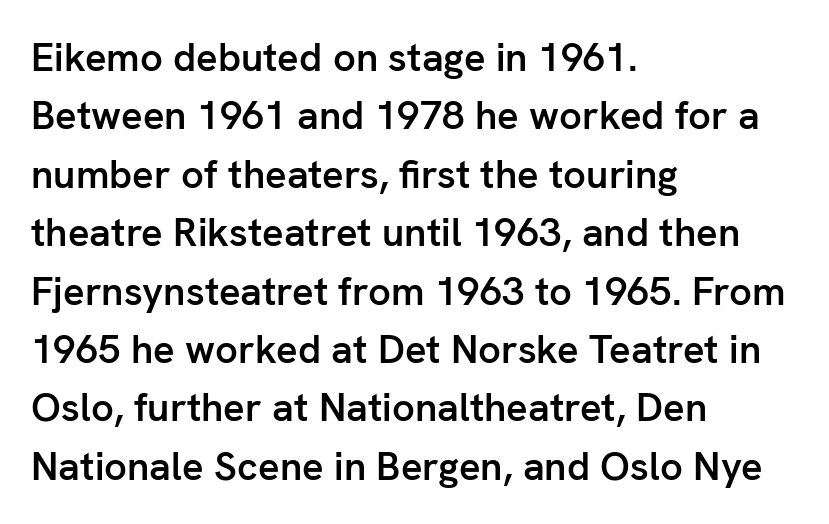
In terms of weight, the rendering is demibold, just under bold. Vertically, the passage feels balanced, rows spaced as you'd expect. No feet cap the strokes, marking this as sans-serif type. The lettering holds an erect, upright posture throughout. These lines are rendered in a variable-pitch font. Nobody touched the tracking dial on this one.
